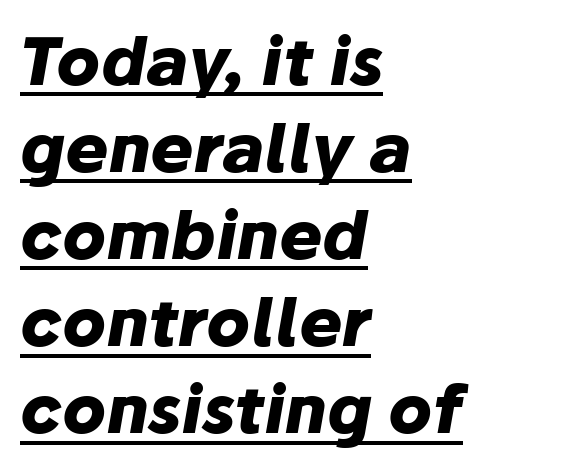
{"italic": "yes", "lean": "right", "slant_degrees": 10, "bold": "yes", "weight": "heavy", "width": "normal", "stroke_contrast": "low", "x_height": "medium", "monospaced": "no", "underline": "yes", "align": "left", "line_spacing": "normal", "line_spacing_ratio": 1.34, "letter_spacing": "normal", "letter_spacing_em": 0.0, "glyph_px": 65}
